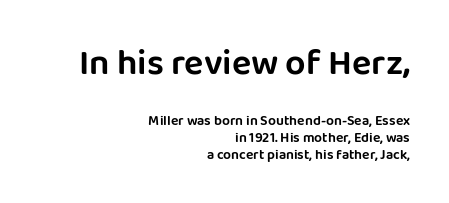
{"serif": "no", "italic": "no", "width": "normal", "stroke_contrast": "low", "x_height": "large", "monospaced": "no", "underline": "no", "align": "right", "line_spacing_ratio": 1.2, "letter_spacing": "normal", "letter_spacing_em": 0.0, "larger_block": "first", "size_ratio": 2.57, "glyph_px": 36}
